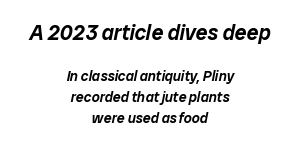
{"italic": "yes", "lean": "right", "slant_degrees": 12, "underline": "no", "align": "center", "line_spacing": "normal", "line_spacing_ratio": 1.5, "letter_spacing": "normal", "letter_spacing_em": 0.0, "larger_block": "first", "size_ratio": 1.5, "glyph_px": 21}
